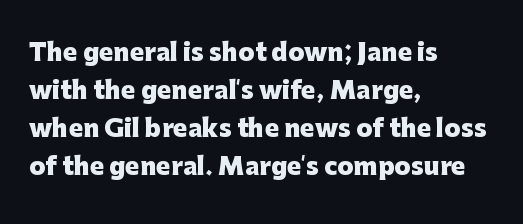
The image shows 24 px bold type, upright; set left-aligned, normal line spacing (1.59x), normal letter spacing, not underlined.
